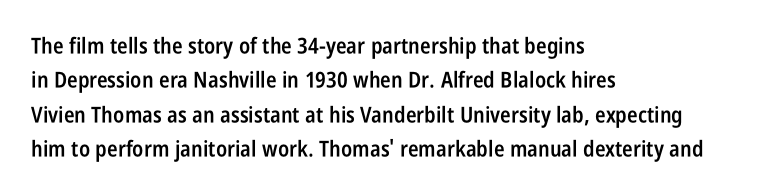
Q: Is the text bold? A: Semi-bold.
Q: Is the text italic (slanted)? A: No, it is upright.
Q: Is the text underlined? A: No.
Q: How is the paragraph aligned? A: Left-aligned.
Q: Is the spacing between letters normal or unusually wide? A: Normal.
Q: Is the spacing between lines tight, normal or loose? A: Normal.
